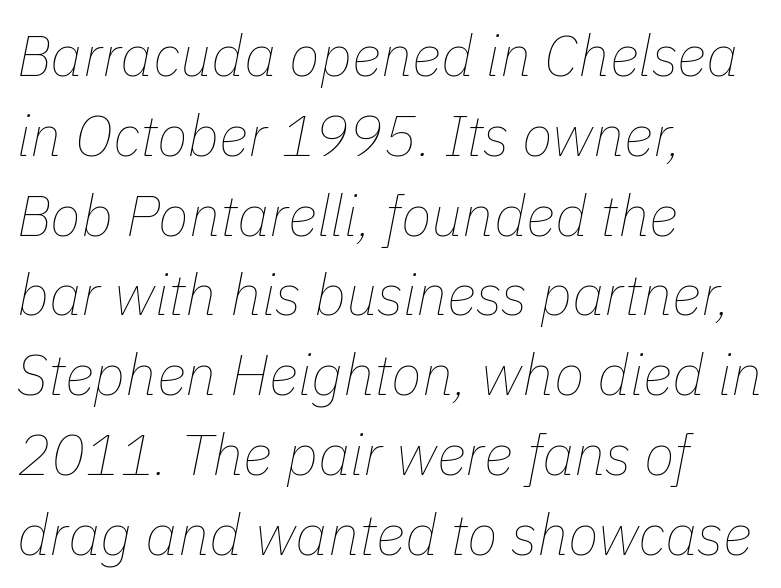
Quick note: italic. Check under the words: just untouched page. Weight: in the light-to-regular range. Typeset ragged right — the left edge is the straight one. Varying glyph widths throughout — classic text-font behaviour. The space between consecutive lines is moderate.
